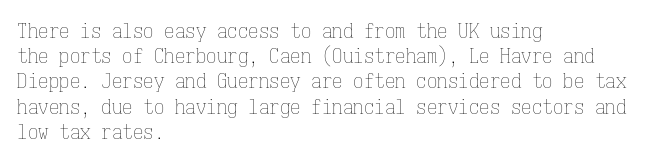
Q: Is the text bold? A: No.
Q: Is the text italic (slanted)? A: No, it is upright.
Q: Is the text underlined? A: No.
Q: How is the paragraph aligned? A: Left-aligned.
Q: Is the spacing between letters normal or unusually wide? A: Normal.
